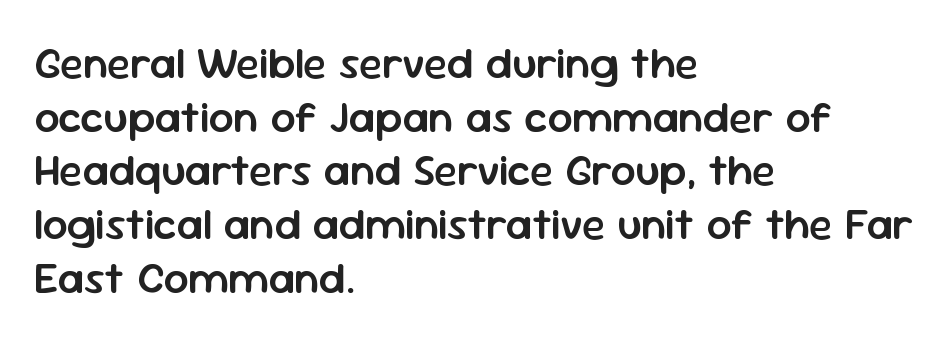
The image shows 44 px semibold sans-serif type, upright; set left-aligned, line spacing 1.22x, normal letter spacing, not underlined; low stroke contrast and a medium x-height.
